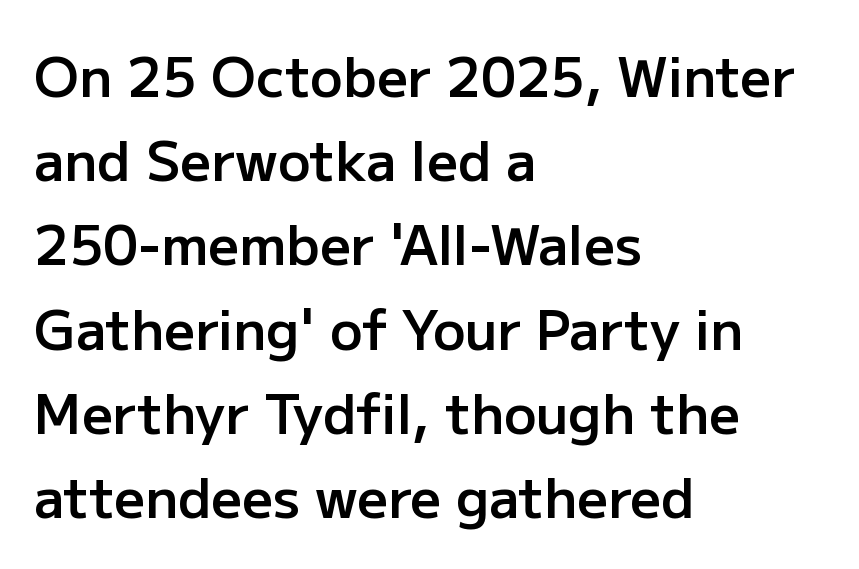
The image shows 54 px semibold sans-serif type, upright; set left-aligned, normal line spacing (1.56x), normal letter spacing, not underlined; low stroke contrast and a medium x-height.
